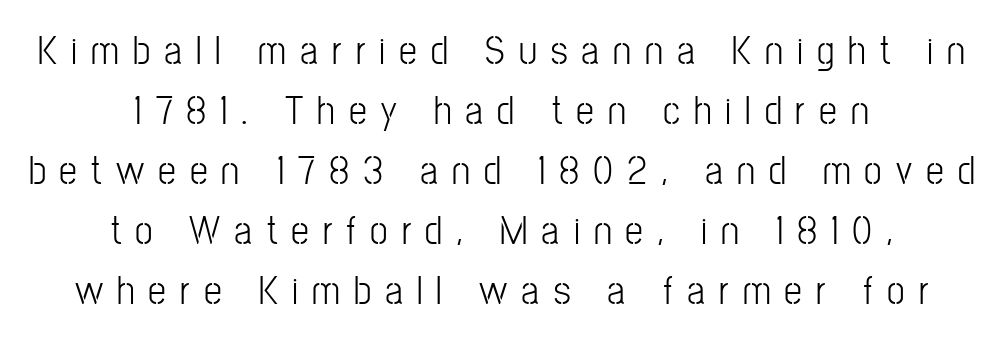
The image shows 40 px condensed sans-serif type, upright; set centered, normal line spacing (1.5x), unusually wide letter spacing (+0.35 em), not underlined; low stroke contrast and a medium x-height.
